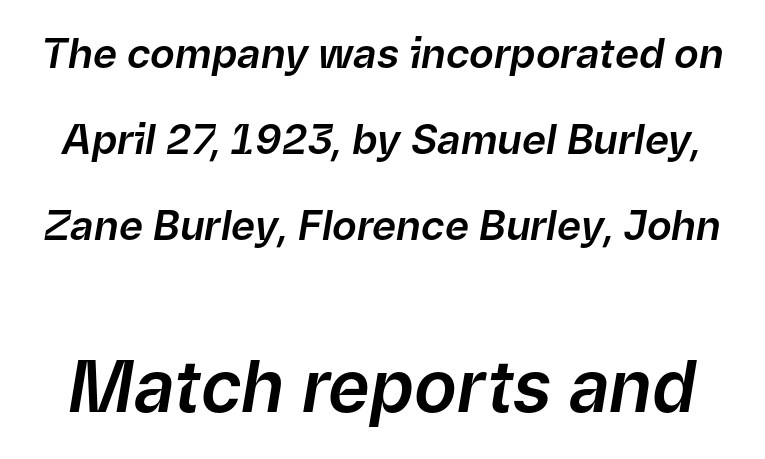
Q: Is the text italic (slanted)? A: Yes, it leans right by about 9 degrees.
Q: Is the text underlined? A: No.
Q: Is the spacing between letters normal or unusually wide? A: Normal.
Q: Is the spacing between lines tight, normal or loose? A: Loose.
Q: Which block of text is set in a larger size, the first (top) or the second (bottom)? A: The second (bottom) one.
Q: Width (condensed, normal, or wide)? A: Normal.
Q: Stroke contrast? A: Low.
Q: x-height? A: Medium.
Q: Monospaced? A: No.
